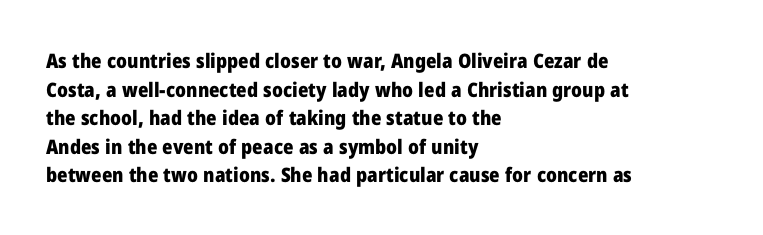
Q: Is the text bold? A: Yes.
Q: Is the text italic (slanted)? A: No, it is upright.
Q: Is the text underlined? A: No.
Q: How is the paragraph aligned? A: Left-aligned.
Q: Is the spacing between letters normal or unusually wide? A: Normal.
Q: Is the spacing between lines tight, normal or loose? A: Normal.
